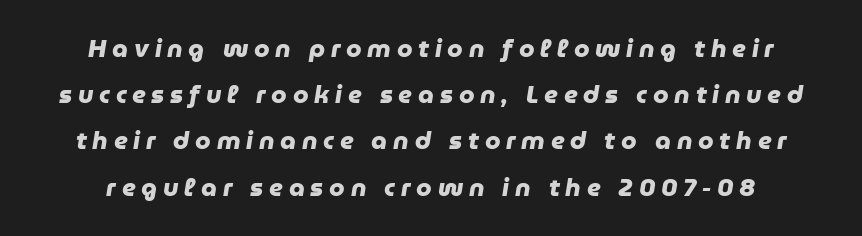
The image shows 25 px bold type; set line spacing 1.85x, unusually wide letter spacing (+0.23 em), not underlined.
